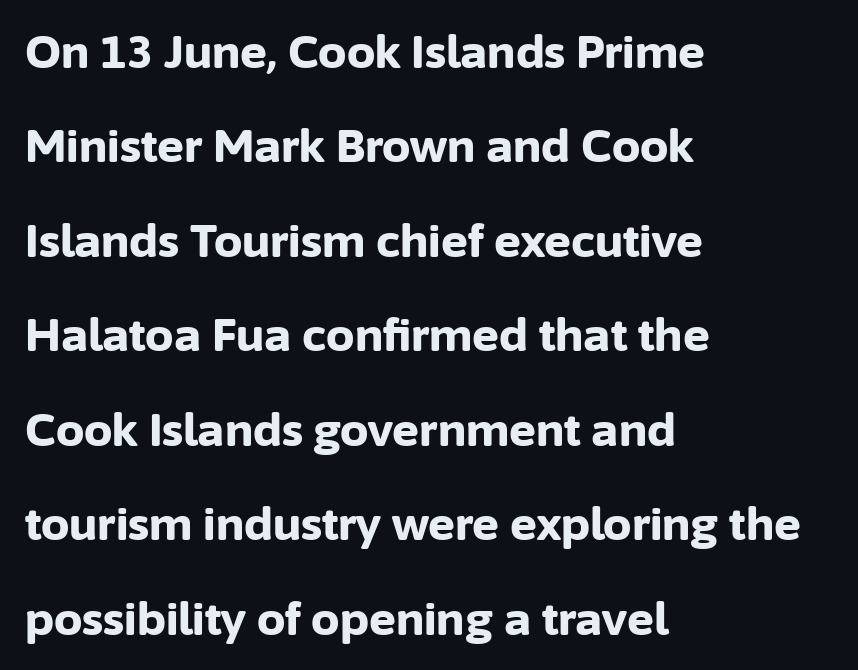
Each letter keeps its own natural width here, so spacing adapts to shape. What's the leading like? Stretched, with rows far apart. Which margin do the lines hug? The left one — the right edge is uneven. Tracking value appears to be zero — textbook default spacing.
